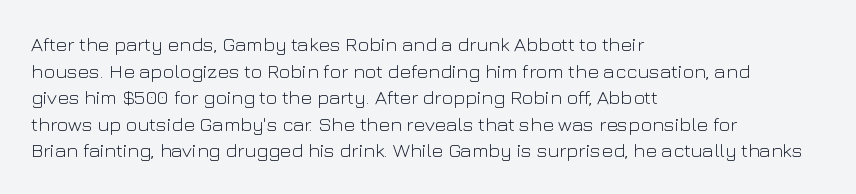
Does the copy run flush right? No — it runs flush left. The block of text has a typical density, with ordinary space between rows. This sample uses plain, unmodified letter spacing. The zone under the glyphs is completely vacant. A roman cut, with each character standing at attention. Stem width sits at or under what a default text font uses.
